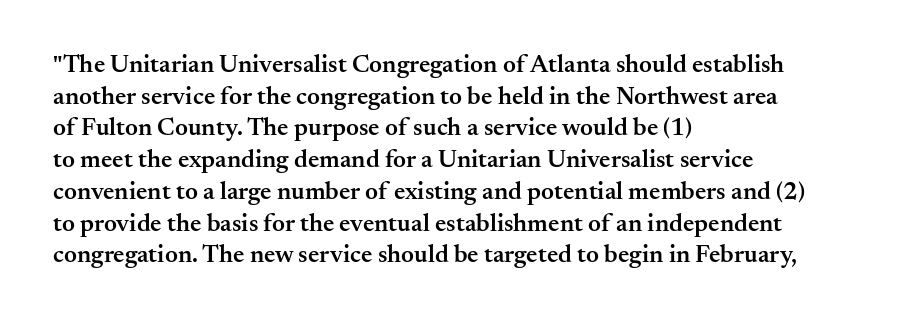
A semibold gives these letters moderate extra thickness, short of bold. The vertical gap from one line to the next is medium. The axis of the letterforms is exactly vertical. A typesetter would call this zero additional tracking. Plain, unruled lines of type. Leftover space on each line is placed entirely after the last word.
